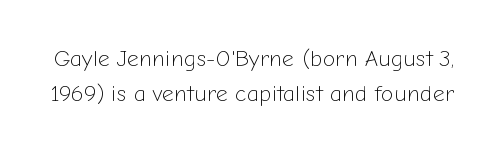
Descenders hang freely into open space. Between one letter and the next there's only the usual sliver of space. This is not heavy type; no bold has been used. Each new line begins a customary step beneath the previous one.
